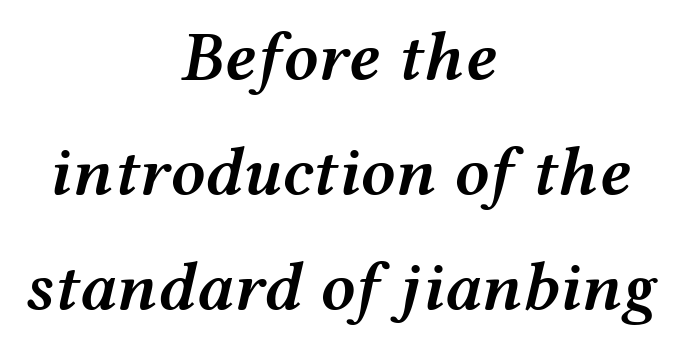
{"italic": "yes", "lean": "right", "slant_degrees": 12, "bold": "semi", "weight": "semibold", "width": "wide", "stroke_contrast": "medium", "x_height": "medium", "monospaced": "no", "underline": "no", "align": "center", "line_spacing": "normal", "line_spacing_ratio": 1.67, "letter_spacing": "normal", "letter_spacing_em": 0.0, "glyph_px": 69}
